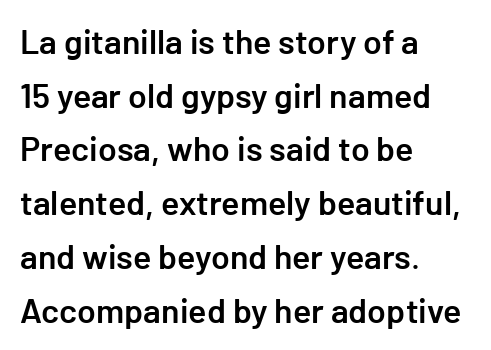
The image shows 34 px semibold sans-serif type, upright; set left-aligned, normal line spacing (1.58x), normal letter spacing, not underlined; low stroke contrast and a medium x-height.
